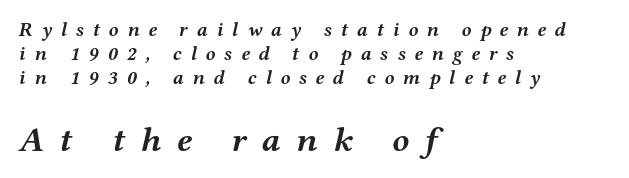
{"serif": "yes", "italic": "yes", "lean": "right", "slant_degrees": 12, "bold": "yes", "weight": "semibold", "width": "wide", "stroke_contrast": "medium", "x_height": "medium", "monospaced": "no", "underline": "no", "align": "left", "line_spacing_ratio": 1.21, "letter_spacing": "wide", "letter_spacing_em": 0.44, "larger_block": "second", "size_ratio": 1.75, "glyph_px": 35}
